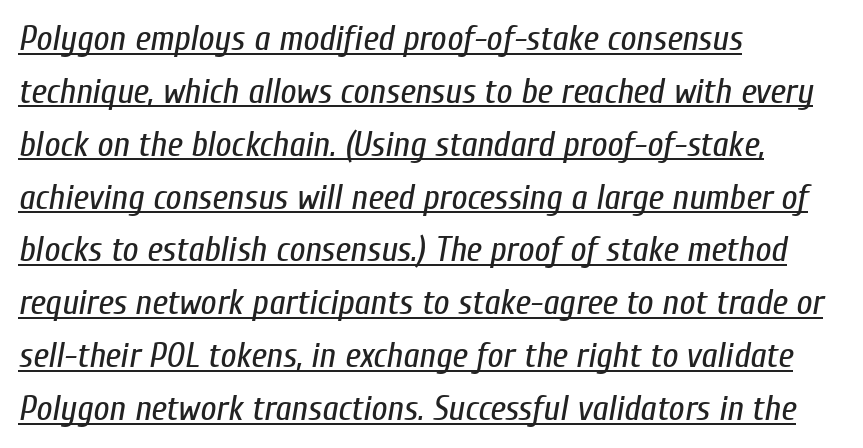
Q: Is the text bold? A: No.
Q: Is the text italic (slanted)? A: Yes, it leans right by about 10 degrees.
Q: Is the text underlined? A: Yes.
Q: How is the paragraph aligned? A: Left-aligned.
Q: Is the spacing between letters normal or unusually wide? A: Normal.
Q: Is the spacing between lines tight, normal or loose? A: Normal.
Q: Width (condensed, normal, or wide)? A: Condensed.
Q: Stroke contrast? A: Low.
Q: x-height? A: Medium.
Q: Monospaced? A: No.
